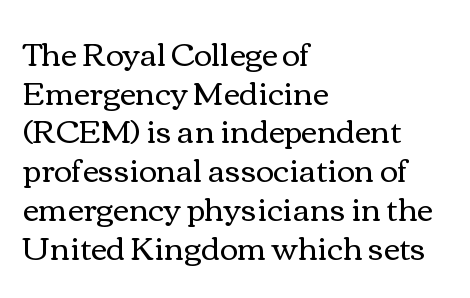
Q: Is the text bold? A: No.
Q: Is the text italic (slanted)? A: No, it is upright.
Q: Is the text underlined? A: No.
Q: How is the paragraph aligned? A: Left-aligned.
Q: Is the spacing between letters normal or unusually wide? A: Normal.
Q: Is the spacing between lines tight, normal or loose? A: Normal.
Q: Width (condensed, normal, or wide)? A: Wide.
Q: Stroke contrast? A: Medium.
Q: x-height? A: Medium.
Q: Monospaced? A: No.
